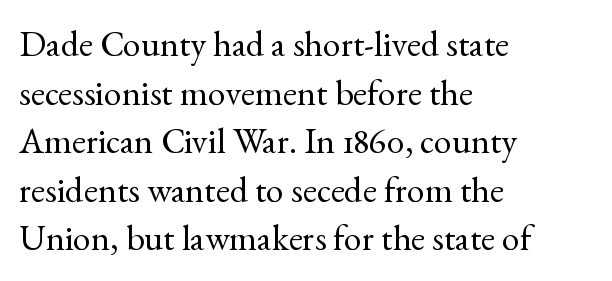
The type sits square on the baseline with zero lean. Visually the block forms a straight wall on the left and a jagged coastline on the right. Note: serifs present on the glyphs. On a weight scale, this lands at 450 or below.
